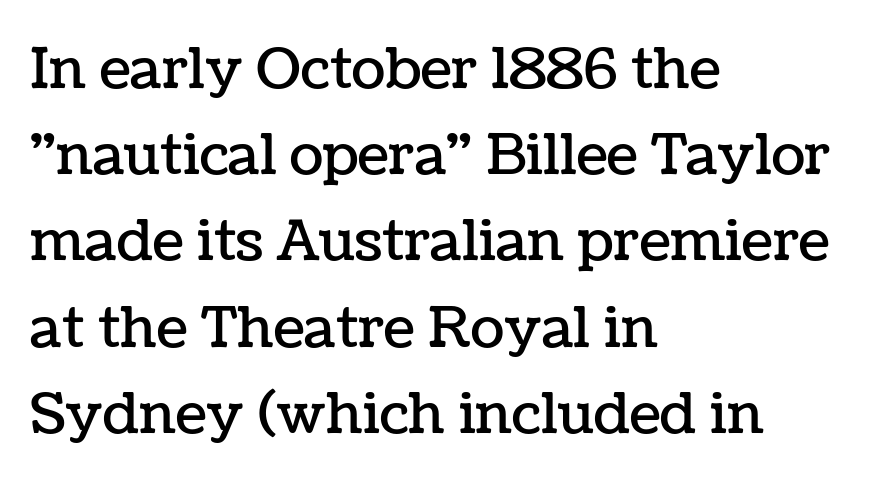
The image shows 56 px text type, upright; set left-aligned, normal line spacing (1.54x), normal letter spacing, not underlined; low stroke contrast and a medium x-height.
